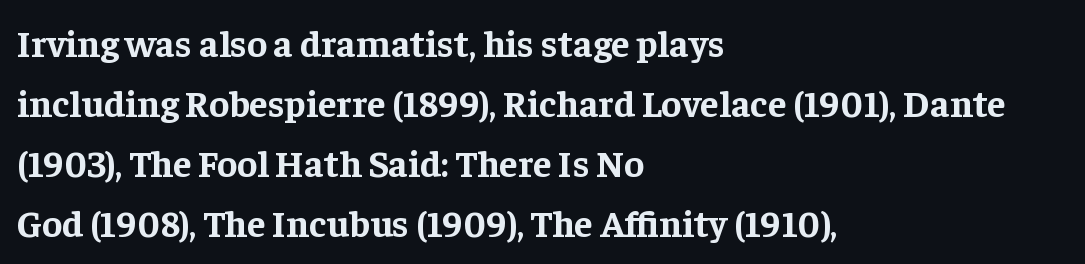
Here the designer chose a conventional face with non-uniform glyph widths. In CSS terms this would be text-align: left. If you drew a line through each stem, it would be perfectly vertical. Look at the bottom of the vertical strokes: they flare into serifs here. The line texture is even and compact thanks to regular tracking.
